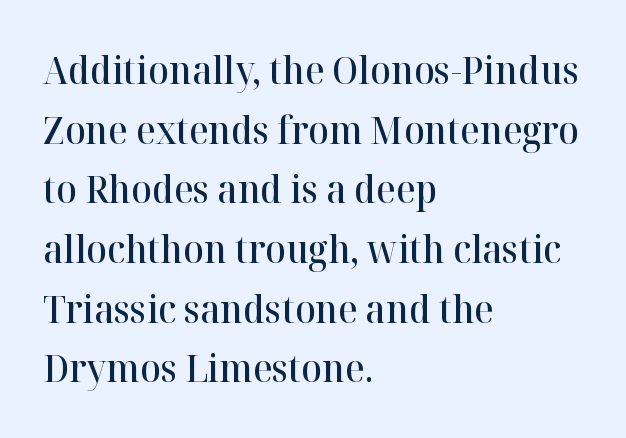
Q: Is the text bold? A: Semi-bold.
Q: Is the text italic (slanted)? A: No, it is upright.
Q: Is the typeface a serif or a sans-serif typeface? A: Serif.
Q: Is the text underlined? A: No.
Q: How is the paragraph aligned? A: Left-aligned.
Q: Is the spacing between letters normal or unusually wide? A: Normal.
Q: Is the spacing between lines tight, normal or loose? A: Normal.
Q: Width (condensed, normal, or wide)? A: Normal.
Q: Stroke contrast? A: High.
Q: x-height? A: Medium.
Q: Monospaced? A: No.
